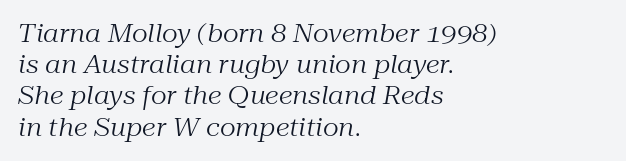
How are the letters spaced? Ordinarily, with no added tracking. The typography opts for an oblique posture over an upright one. Nothing heavy about these letters — not bold at all. Successive baselines arrive at the customary interval. The words here are not underlined. A classic flush-left, rag-right setting is used for this passage.
